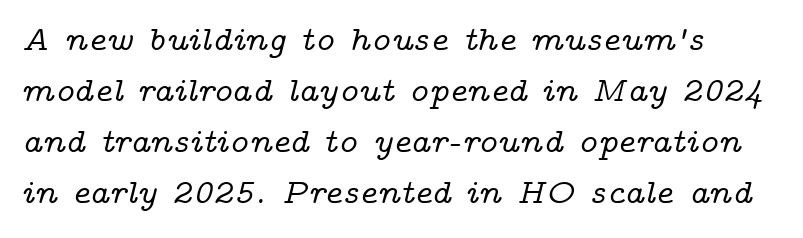
Q: Is the text italic (slanted)? A: Yes, it leans right by about 14 degrees.
Q: Is the typeface a serif or a sans-serif typeface? A: Serif.
Q: Is the text underlined? A: No.
Q: How is the paragraph aligned? A: Left-aligned.
Q: Is the spacing between letters normal or unusually wide? A: Normal.
Q: Is the spacing between lines tight, normal or loose? A: Normal.
Q: Width (condensed, normal, or wide)? A: Wide.
Q: Stroke contrast? A: Low.
Q: x-height? A: Medium.
Q: Monospaced? A: No.
